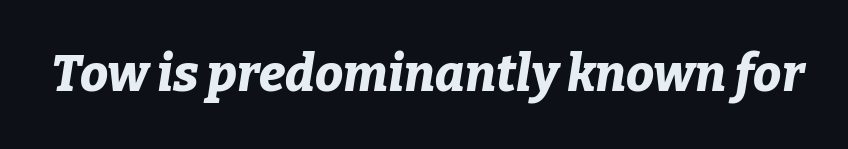
Underline: absent. Compared with ordinary roman type, these characters are visibly tilted. The sample has been set heavy, in full bold. This sample has the flowing, uneven cadence of proportional lettering. The line texture is even and compact thanks to regular tracking.
